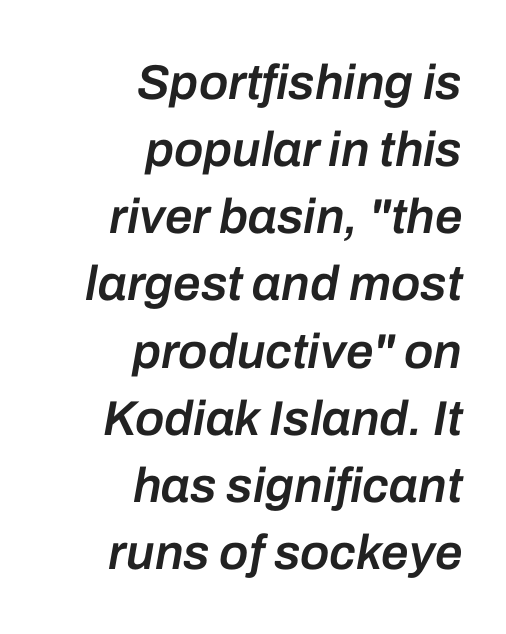
The image shows 49 px semibold type, italic (leaning right); set right-aligned, normal line spacing (1.37x), normal letter spacing, not underlined; low stroke contrast and a medium x-height.
